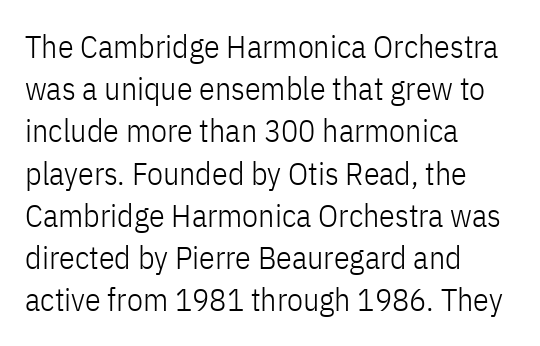
No italicization has been applied; the sample stays upright. These lines are rendered in a variable-pitch font. The font sits on the lighter half of the weight spectrum, regular included. Grotesque or geometric, the face here clearly has no serifs.
